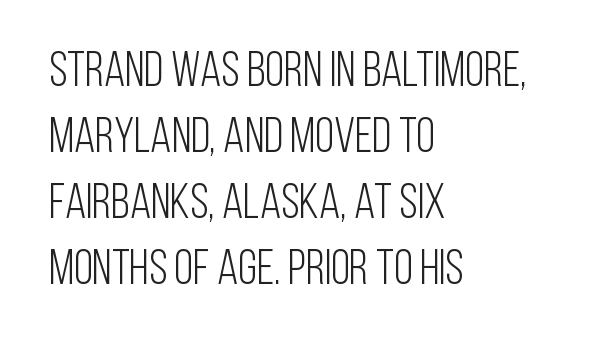
Q: Is the text bold? A: No.
Q: Is the text italic (slanted)? A: No, it is upright.
Q: Is the typeface a serif or a sans-serif typeface? A: Sans-serif.
Q: Is the text underlined? A: No.
Q: How is the paragraph aligned? A: Left-aligned.
Q: Is the spacing between letters normal or unusually wide? A: Normal.
Q: Is the spacing between lines tight, normal or loose? A: Normal.
Q: Width (condensed, normal, or wide)? A: Condensed.
Q: Stroke contrast? A: Low.
Q: x-height? A: Large.
Q: Monospaced? A: No.
